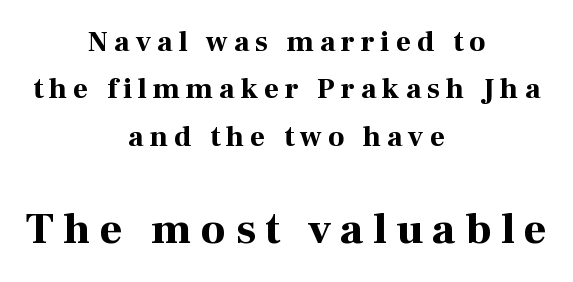
{"serif": "yes", "italic": "no", "bold": "yes", "weight": "bold", "width": "normal", "stroke_contrast": "high", "x_height": "medium", "monospaced": "no", "underline": "no", "align": "center", "line_spacing": "normal", "line_spacing_ratio": 1.63, "letter_spacing": "wide", "letter_spacing_em": 0.21, "larger_block": "second", "size_ratio": 1.52, "glyph_px": 44}
